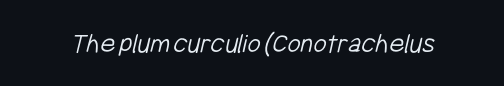
Stems and bowls with no extra thickness — not bold. The passage shown is typed in a proportional face where columns would drift. Are there feet on the stems? There aren't — it's a sans. The tracking reads as untouched default to a designer's eye.
